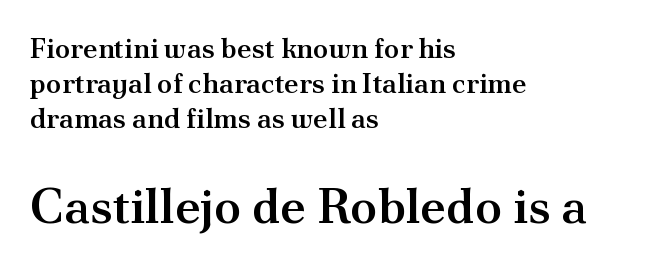
Note: serifs present on the glyphs. The designer gave the closing block more size than the opening block. The words here are not underlined. Summary of vertical rhythm: regular, with standard interline spacing. Typographic density is moderately raised because the face is semibold. The type sits square on the baseline with zero lean.
